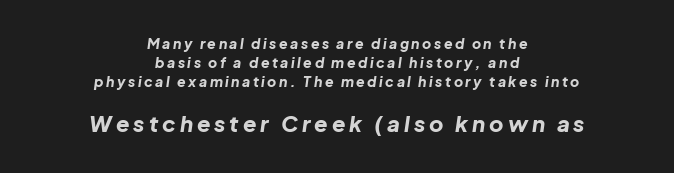
{"italic": "yes", "lean": "right", "slant_degrees": 8, "bold": "yes", "underline": "no", "align": "center", "line_spacing": "normal", "line_spacing_ratio": 1.36, "larger_block": "second", "size_ratio": 1.57, "glyph_px": 22}
